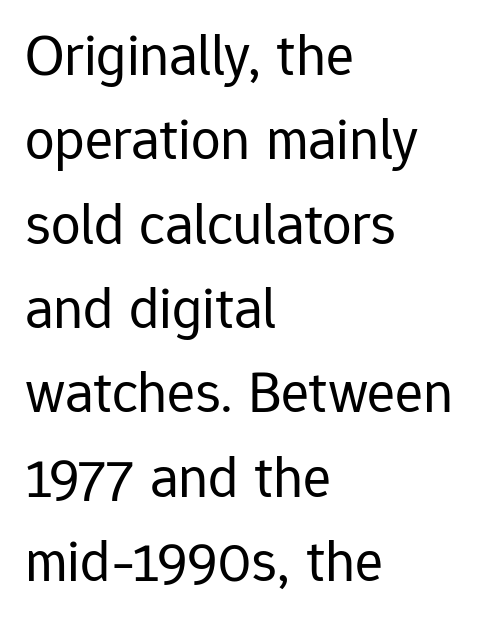
Q: Is the text bold? A: No.
Q: Is the text italic (slanted)? A: No, it is upright.
Q: Is the typeface a serif or a sans-serif typeface? A: Sans-serif.
Q: Is the text underlined? A: No.
Q: How is the paragraph aligned? A: Left-aligned.
Q: Is the spacing between letters normal or unusually wide? A: Normal.
Q: Is the spacing between lines tight, normal or loose? A: Normal.
Q: Width (condensed, normal, or wide)? A: Normal.
Q: Stroke contrast? A: Low.
Q: x-height? A: Medium.
Q: Monospaced? A: No.
